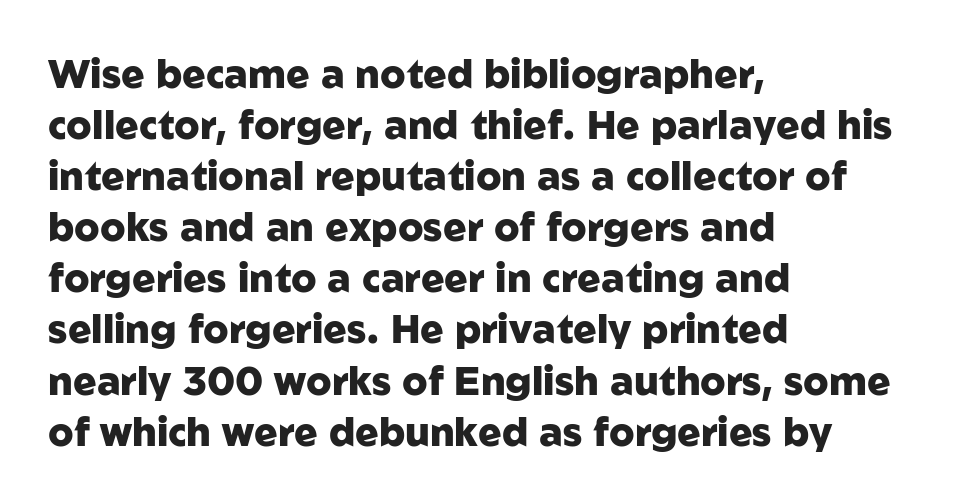
The image shows 39 px heavy sans-serif type, upright; set left-aligned, normal line spacing (1.31x), normal letter spacing, not underlined; low stroke contrast and a medium x-height.
